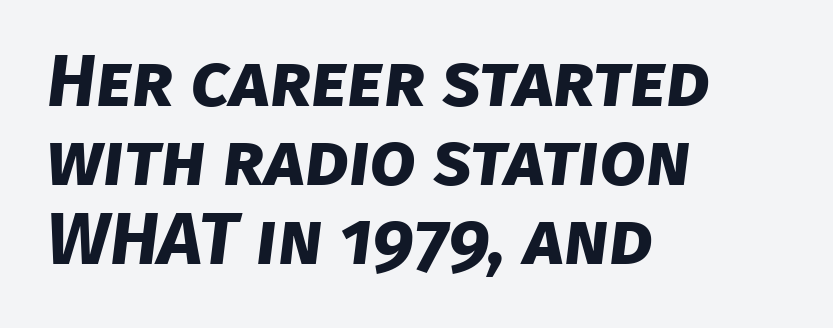
Q: Is the text bold? A: Yes.
Q: Is the typeface a serif or a sans-serif typeface? A: Sans-serif.
Q: Is the text underlined? A: No.
Q: How is the paragraph aligned? A: Left-aligned.
Q: Is the spacing between letters normal or unusually wide? A: Normal.
Q: Is the spacing between lines tight, normal or loose? A: Tight.
Q: Width (condensed, normal, or wide)? A: Normal.
Q: Stroke contrast? A: Low.
Q: x-height? A: Large.
Q: Monospaced? A: No.
